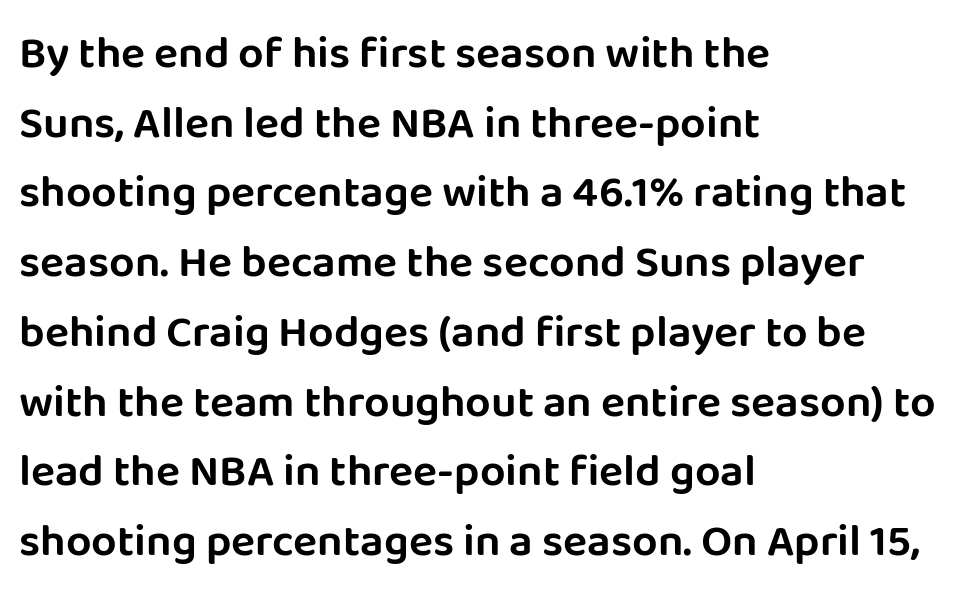
The face used here is proportionally spaced, like ordinary book or web type. The passage shown is not underscored anywhere. The specimen reads as upright at a glance. Spacing between characters is what you'd get straight out of the box.
